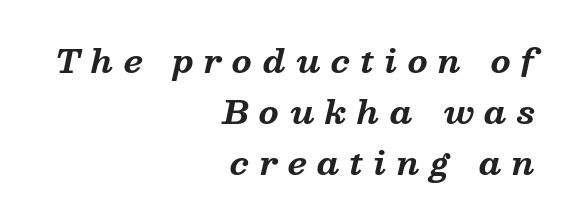
Q: Is the text bold? A: Yes.
Q: Is the text italic (slanted)? A: Yes, it leans right by about 13 degrees.
Q: Is the typeface a serif or a sans-serif typeface? A: Serif.
Q: Is the text underlined? A: No.
Q: How is the paragraph aligned? A: Right-aligned.
Q: Is the spacing between letters normal or unusually wide? A: Unusually wide.
Q: Is the spacing between lines tight, normal or loose? A: Normal.
Q: Width (condensed, normal, or wide)? A: Normal.
Q: Stroke contrast? A: Medium.
Q: x-height? A: Medium.
Q: Monospaced? A: No.
